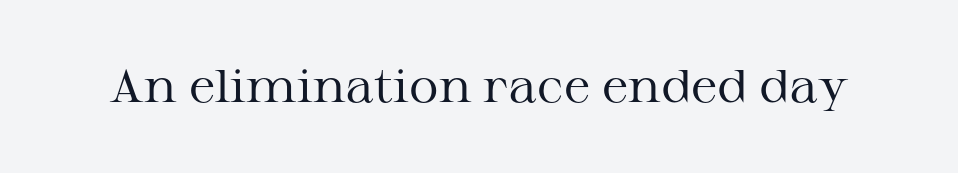
{"serif": "yes", "italic": "no", "bold": "no", "weight": "regular", "width": "wide", "stroke_contrast": "medium", "x_height": "medium", "monospaced": "no", "underline": "no", "letter_spacing": "normal", "letter_spacing_em": 0.0, "glyph_px": 46}
